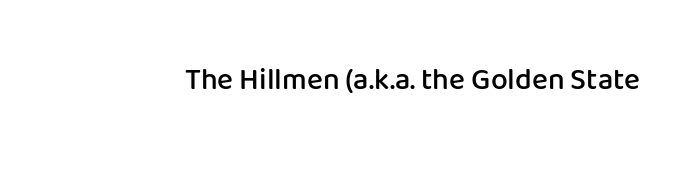
{"serif": "no", "italic": "no", "bold": "semi", "weight": "semibold", "width": "normal", "stroke_contrast": "low", "x_height": "medium", "monospaced": "no", "underline": "no", "letter_spacing": "normal", "letter_spacing_em": 0.0, "glyph_px": 30}
